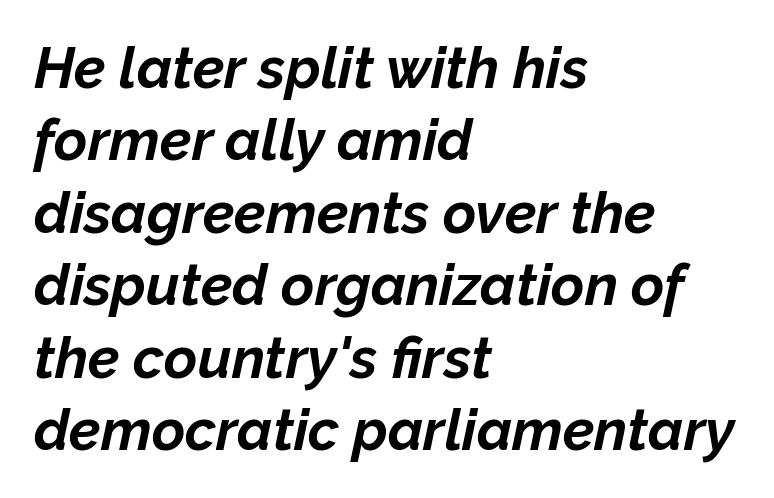
Q: Is the text bold? A: Yes.
Q: Is the text italic (slanted)? A: Yes, it leans right by about 12 degrees.
Q: Is the text underlined? A: No.
Q: How is the paragraph aligned? A: Left-aligned.
Q: Is the spacing between letters normal or unusually wide? A: Normal.
Q: Is the spacing between lines tight, normal or loose? A: Normal.
Q: Width (condensed, normal, or wide)? A: Normal.
Q: Stroke contrast? A: Low.
Q: x-height? A: Medium.
Q: Monospaced? A: No.
